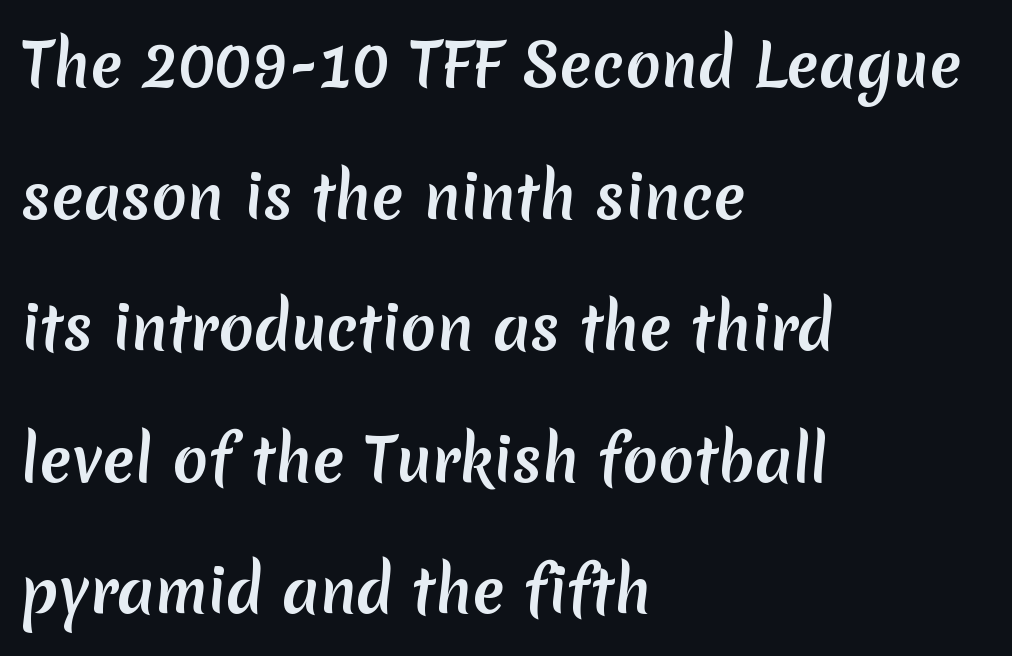
{"serif": "no", "width": "normal", "stroke_contrast": "medium", "x_height": "medium", "monospaced": "no", "underline": "no", "align": "left", "line_spacing": "loose", "line_spacing_ratio": 2.23, "letter_spacing": "normal", "letter_spacing_em": 0.0, "glyph_px": 59}
